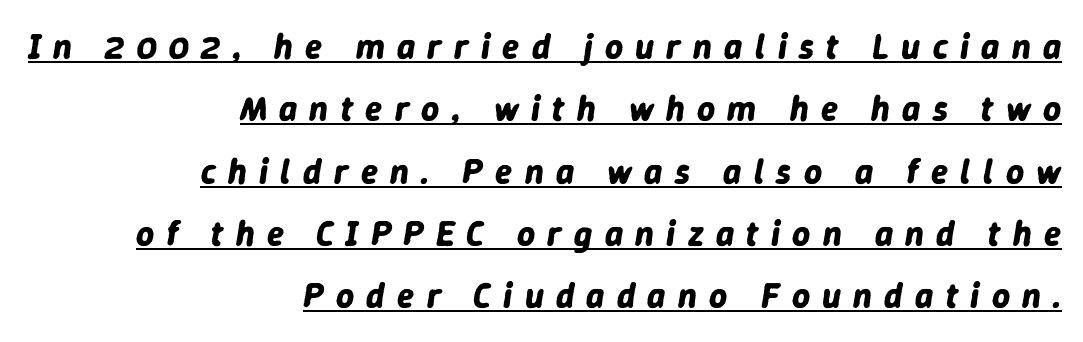
Q: Is the text bold? A: Yes.
Q: Is the text italic (slanted)? A: Yes, it leans right by about 9 degrees.
Q: Is the text underlined? A: Yes.
Q: How is the paragraph aligned? A: Right-aligned.
Q: Is the spacing between letters normal or unusually wide? A: Unusually wide.
Q: Width (condensed, normal, or wide)? A: Normal.
Q: Stroke contrast? A: Low.
Q: x-height? A: Medium.
Q: Monospaced? A: No.
